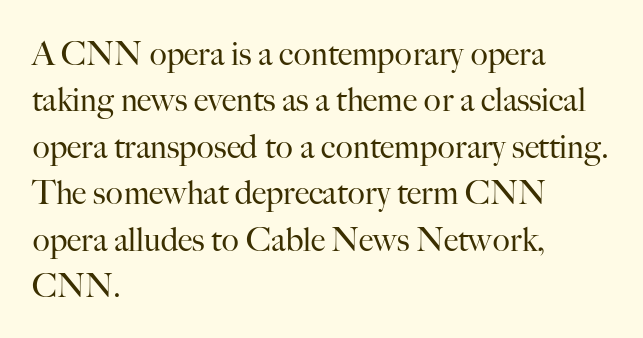
{"serif": "yes", "italic": "no", "bold": "no", "weight": "regular", "width": "normal", "stroke_contrast": "high", "x_height": "small", "monospaced": "no", "underline": "no", "align": "left", "line_spacing": "normal", "line_spacing_ratio": 1.45, "letter_spacing": "normal", "letter_spacing_em": 0.0, "glyph_px": 32}
